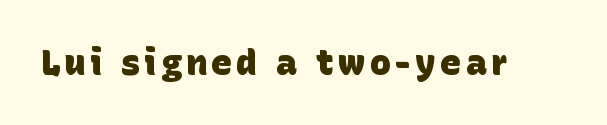
Q: Is the text bold? A: Yes.
Q: Is the typeface a serif or a sans-serif typeface? A: Sans-serif.
Q: Is the text underlined? A: No.
Q: Width (condensed, normal, or wide)? A: Normal.
Q: Stroke contrast? A: Low.
Q: x-height? A: Large.
Q: Monospaced? A: No.
